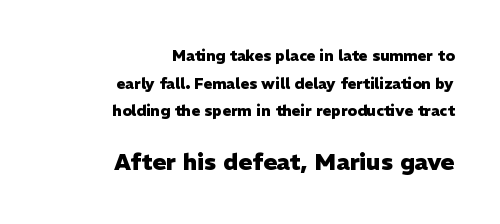
{"italic": "no", "bold": "yes", "underline": "no", "align": "right", "line_spacing_ratio": 1.84, "letter_spacing": "normal", "letter_spacing_em": 0.0, "larger_block": "second", "size_ratio": 1.53, "glyph_px": 23}
